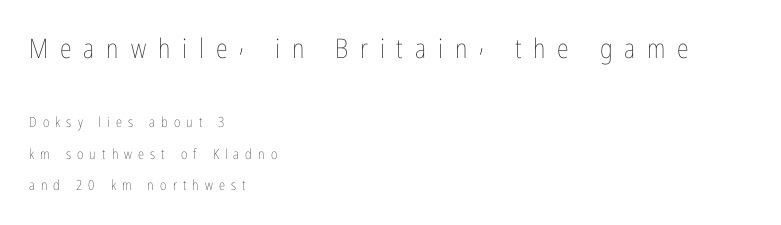
{"italic": "no", "bold": "no", "underline": "no", "align": "left", "line_spacing": "loose", "line_spacing_ratio": 2.27, "letter_spacing": "wide", "letter_spacing_em": 0.44, "larger_block": "first", "size_ratio": 1.93, "glyph_px": 27}
